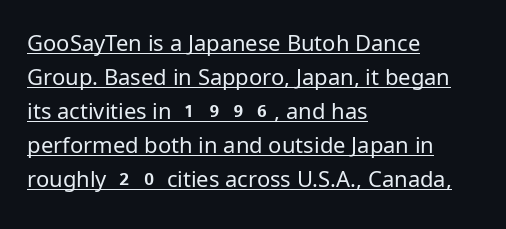
Regarding leading, the lines here are spaced in the standard way. Compared with typical body copy, the letter spacing here is the same. The passage shown is not bold in any degree. Underlining? Definitely there.
